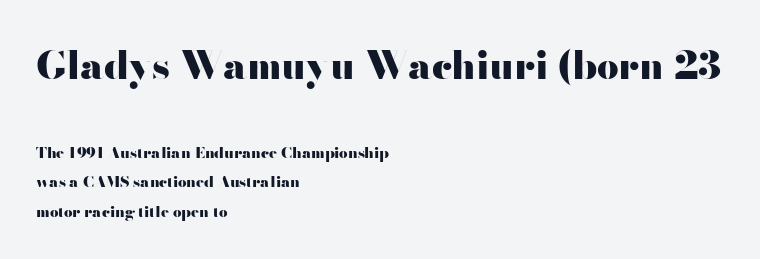
Q: Is the text bold? A: Yes.
Q: Is the text italic (slanted)? A: No, it is upright.
Q: Is the typeface a serif or a sans-serif typeface? A: Sans-serif.
Q: Is the text underlined? A: No.
Q: How is the paragraph aligned? A: Left-aligned.
Q: Is the spacing between letters normal or unusually wide? A: Normal.
Q: Is the spacing between lines tight, normal or loose? A: Loose.
Q: Which block of text is set in a larger size, the first (top) or the second (bottom)? A: The first (top) one.
Q: Width (condensed, normal, or wide)? A: Wide.
Q: Stroke contrast? A: High.
Q: x-height? A: Small.
Q: Monospaced? A: No.
